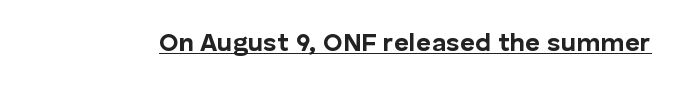
{"italic": "no", "bold": "yes", "underline": "yes", "letter_spacing": "normal", "letter_spacing_em": 0.0, "glyph_px": 26}
